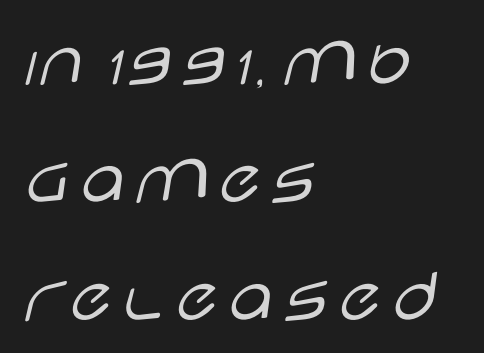
{"serif": "no", "bold": "no", "weight": "light", "width": "wide", "stroke_contrast": "low", "x_height": "large", "monospaced": "no", "underline": "no", "align": "left", "line_spacing": "normal", "line_spacing_ratio": 1.51, "letter_spacing": "normal", "letter_spacing_em": 0.0, "glyph_px": 78}
